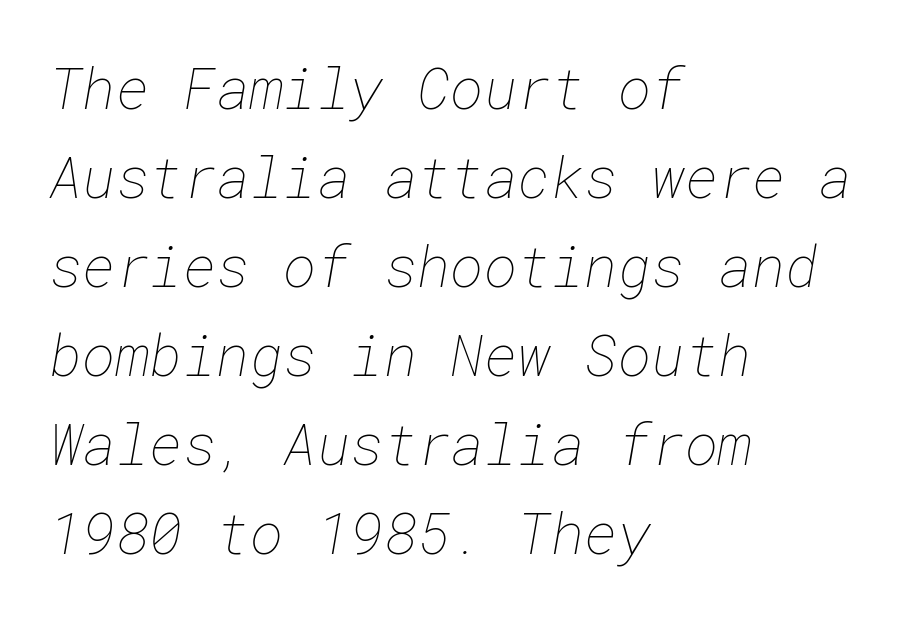
The image shows 57 px thin type; set left-aligned, normal line spacing (1.56x), normal letter spacing, not underlined; low stroke contrast and a medium x-height.
